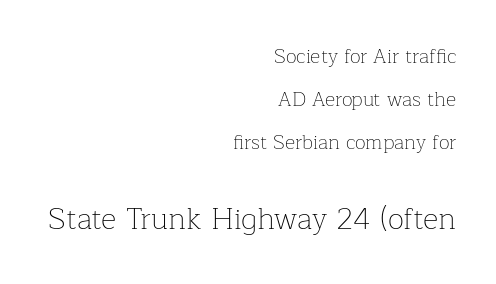
A typesetter would call this proportional, since set widths differ per character. Tracking here is standard; glyphs follow each other at the usual distance. Line endings align vertically; line beginnings do not. Unlike a clean sans, this face finishes its strokes with serifs. Reading down the column, the eye jumps a long way to each next line.
